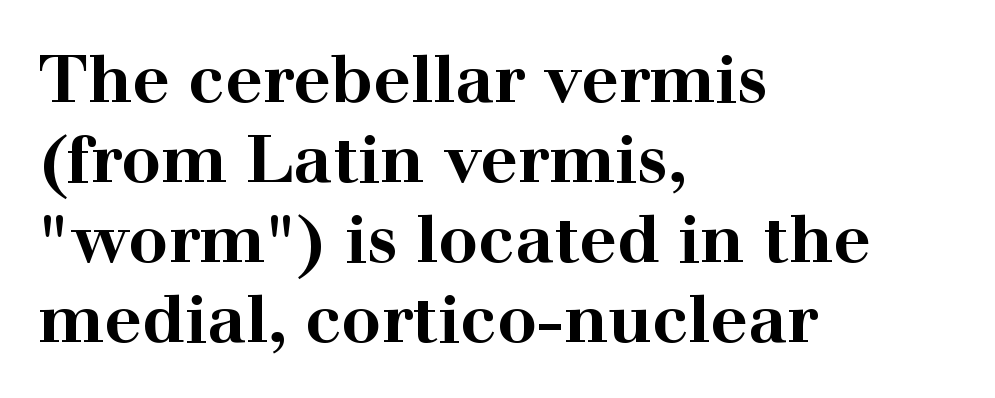
{"serif": "yes", "italic": "no", "bold": "yes", "weight": "bold", "width": "wide", "stroke_contrast": "high", "x_height": "medium", "monospaced": "no", "underline": "no", "align": "left", "line_spacing_ratio": 1.21, "letter_spacing": "normal", "letter_spacing_em": 0.0, "glyph_px": 66}
